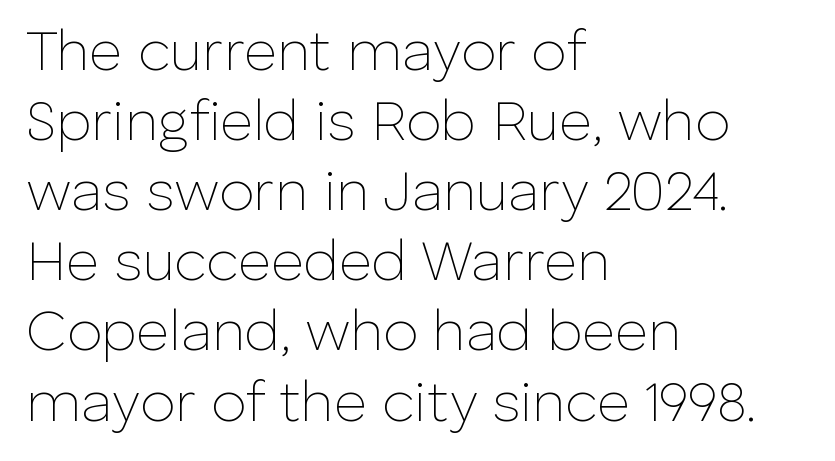
Q: Is the text bold? A: No.
Q: Is the text italic (slanted)? A: No, it is upright.
Q: Is the typeface a serif or a sans-serif typeface? A: Sans-serif.
Q: Is the text underlined? A: No.
Q: How is the paragraph aligned? A: Left-aligned.
Q: Is the spacing between letters normal or unusually wide? A: Normal.
Q: Width (condensed, normal, or wide)? A: Normal.
Q: Stroke contrast? A: Low.
Q: x-height? A: Medium.
Q: Monospaced? A: No.
